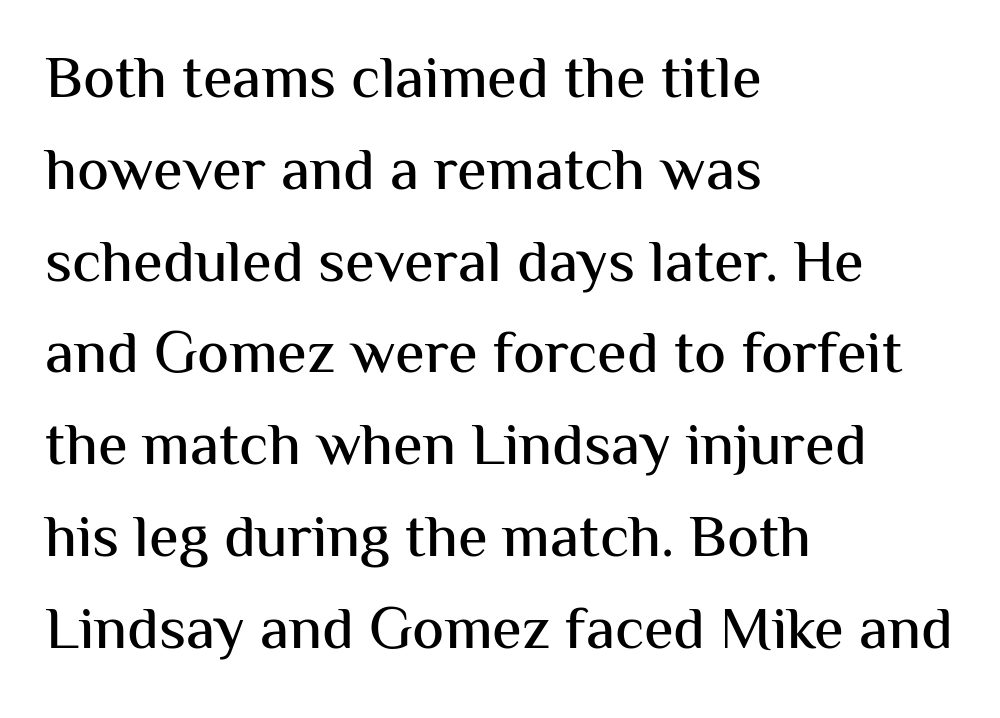
The image shows 60 px sans-serif type, upright; set left-aligned, normal line spacing (1.53x), normal letter spacing, not underlined; medium stroke contrast and a medium x-height.
